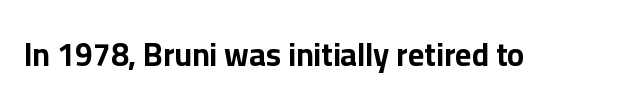
Q: Is the text bold? A: Yes.
Q: Is the text italic (slanted)? A: No, it is upright.
Q: Is the typeface a serif or a sans-serif typeface? A: Sans-serif.
Q: Is the text underlined? A: No.
Q: Is the spacing between letters normal or unusually wide? A: Normal.
Q: Width (condensed, normal, or wide)? A: Normal.
Q: Stroke contrast? A: Low.
Q: x-height? A: Medium.
Q: Monospaced? A: No.
